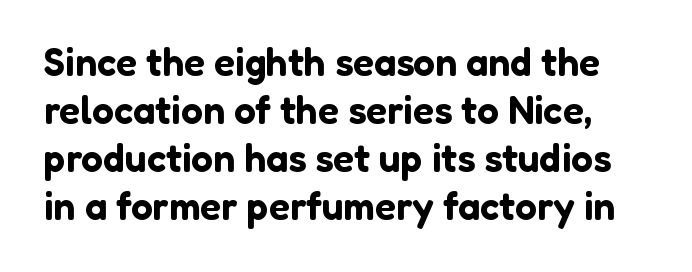
The image shows 39 px sans-serif type, upright; set line spacing 1.23x, normal letter spacing, not underlined; low stroke contrast and a medium x-height.
